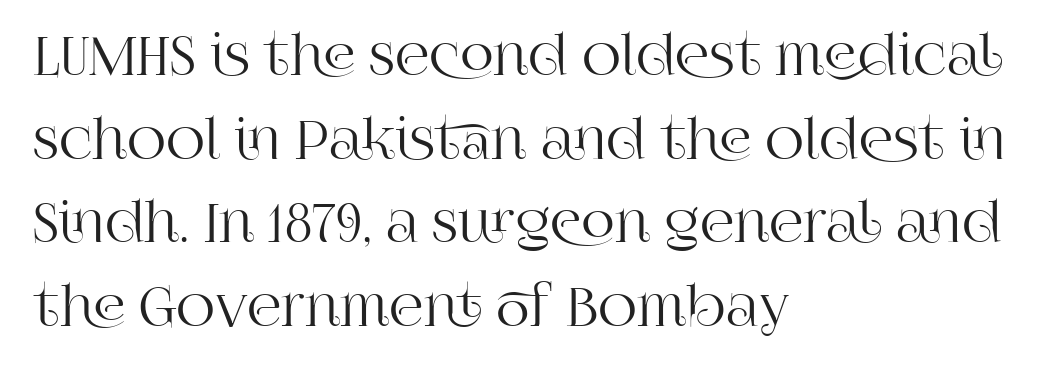
{"serif": "yes", "italic": "no", "width": "normal", "stroke_contrast": "high", "x_height": "large", "monospaced": "no", "underline": "no", "align": "left", "line_spacing": "normal", "line_spacing_ratio": 1.55, "letter_spacing": "normal", "letter_spacing_em": 0.0, "glyph_px": 54}
